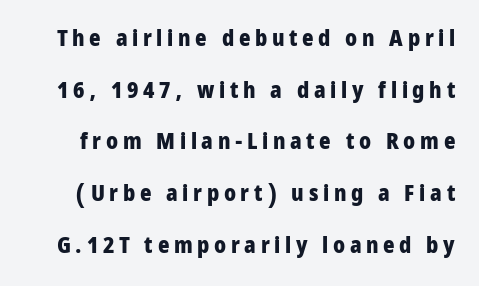
Q: Is the text bold? A: Yes.
Q: Is the text italic (slanted)? A: No, it is upright.
Q: Is the text underlined? A: No.
Q: Is the spacing between letters normal or unusually wide? A: Unusually wide.
Q: Is the spacing between lines tight, normal or loose? A: Loose.
